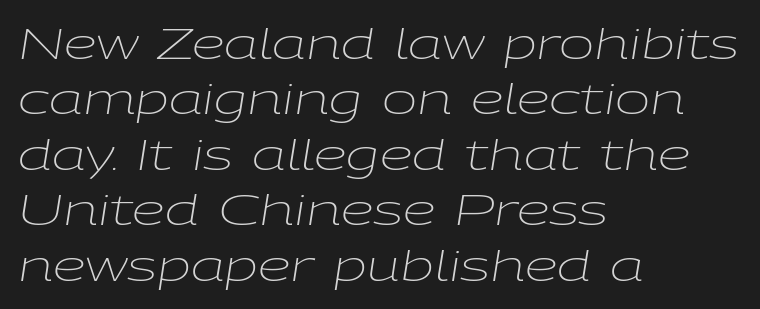
The image shows 42 px light, wide type, italic (leaning right); set left-aligned, normal line spacing (1.32x), normal letter spacing, not underlined; low stroke contrast and a medium x-height.
